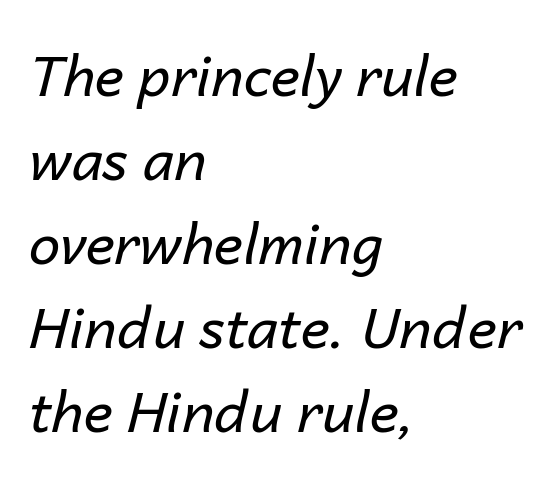
The image shows 56 px regular-weight type, italic (leaning right); set left-aligned, normal line spacing (1.5x), normal letter spacing, not underlined; low stroke contrast and a medium x-height.
